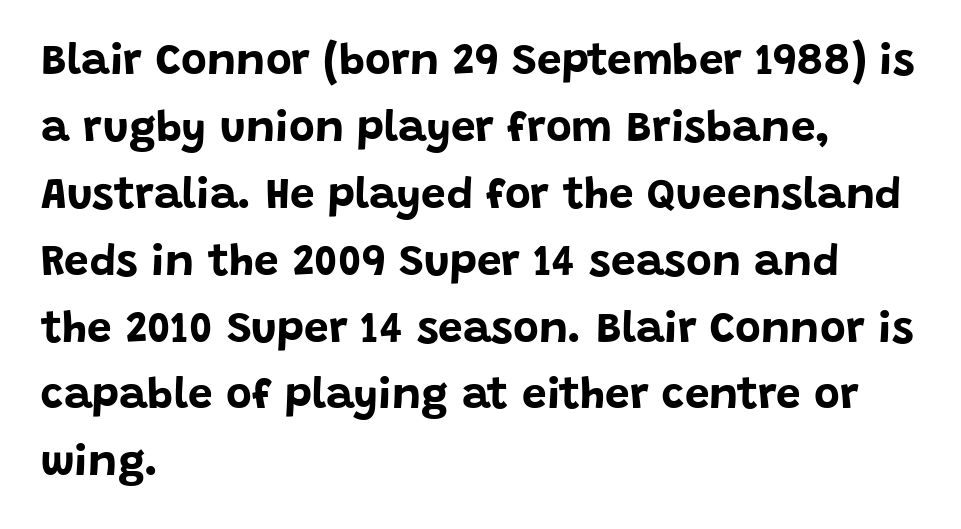
Q: Is the text bold? A: Yes.
Q: Is the text italic (slanted)? A: No, it is upright.
Q: Is the typeface a serif or a sans-serif typeface? A: Sans-serif.
Q: Is the text underlined? A: No.
Q: How is the paragraph aligned? A: Left-aligned.
Q: Is the spacing between letters normal or unusually wide? A: Normal.
Q: Is the spacing between lines tight, normal or loose? A: Normal.
Q: Width (condensed, normal, or wide)? A: Normal.
Q: Stroke contrast? A: Low.
Q: x-height? A: Large.
Q: Monospaced? A: No.
